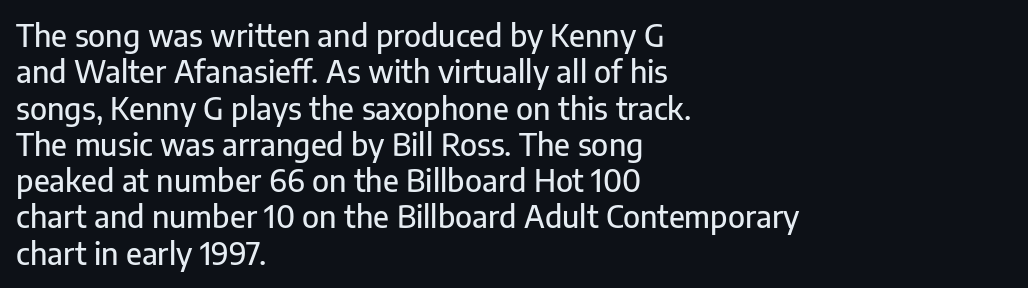
The image shows 30 px sans-serif type, upright; set left-aligned, line spacing 1.21x, normal letter spacing, not underlined; low stroke contrast and a medium x-height.
